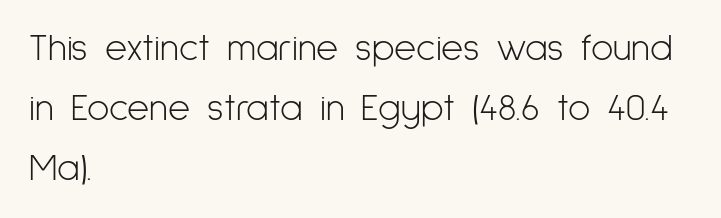
{"serif": "no", "italic": "no", "bold": "no", "weight": "light", "width": "condensed", "stroke_contrast": "low", "x_height": "medium", "monospaced": "no", "underline": "no", "align": "left", "line_spacing": "normal", "line_spacing_ratio": 1.58, "letter_spacing": "normal", "letter_spacing_em": 0.0, "glyph_px": 38}
